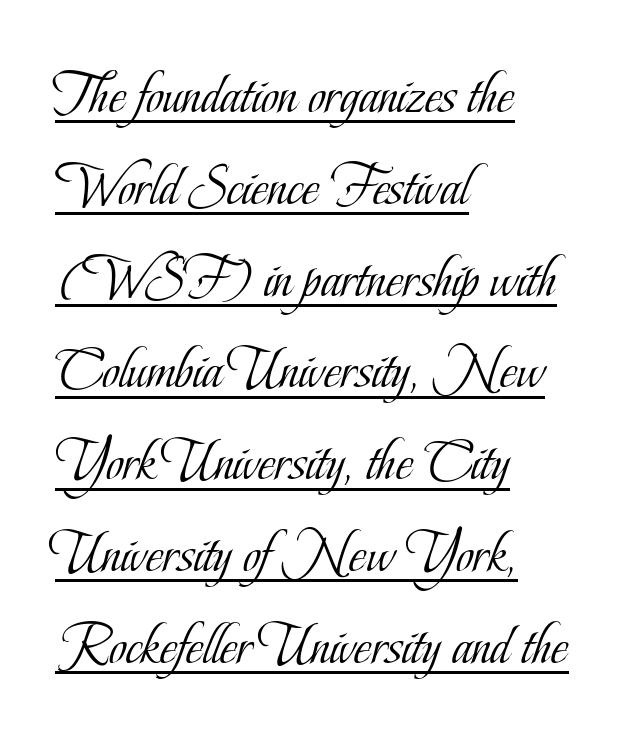
The image shows 60 px light, condensed serif type; set left-aligned, normal line spacing (1.53x), normal letter spacing, underlined; low stroke contrast and a small x-height.
